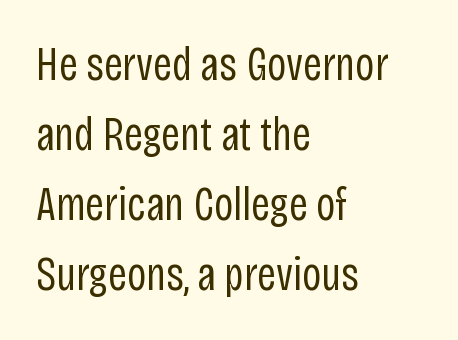
The typeface chosen for these lines omits serifs. The typography opts for an upright posture over an oblique one. The line texture is even and compact thanks to regular tracking. The foot of each line stays bare and open. A typesetter would call this proportional, since set widths differ per character.
